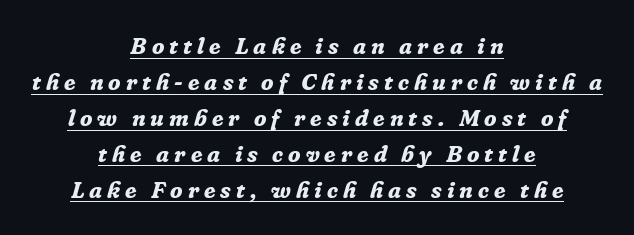
Does the copy run flush right? No — it is centered line by line. The rendering uses a moderate line-height, typical for paragraphs. The rendering applies a slant to the glyphs. Stroke thickness is high; the sample reads as a true bold.
